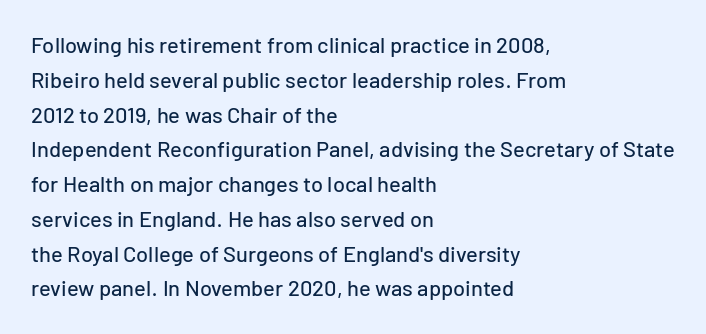
The letters stand straight up with perfectly vertical stems. The strip under each line holds only bare page. Each new line begins a customary step beneath the previous one. Inter-character spacing is left at the font's built-in metrics. The paragraph shown leans on its left margin.
